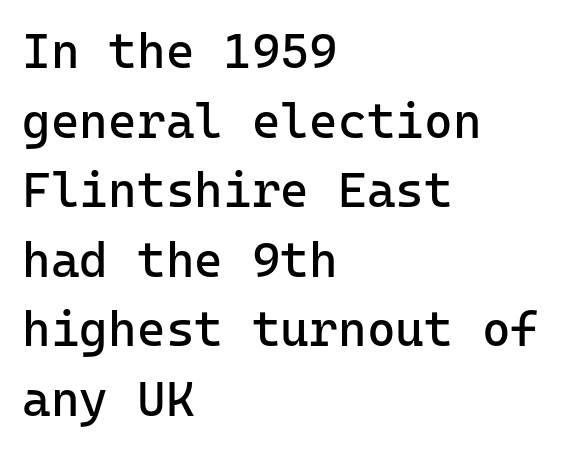
{"serif": "no", "italic": "no", "bold": "no", "weight": "regular", "width": "normal", "stroke_contrast": "low", "x_height": "medium", "monospaced": "yes", "underline": "no", "align": "left", "line_spacing": "normal", "line_spacing_ratio": 1.42, "letter_spacing": "normal", "letter_spacing_em": 0.0, "glyph_px": 49}
